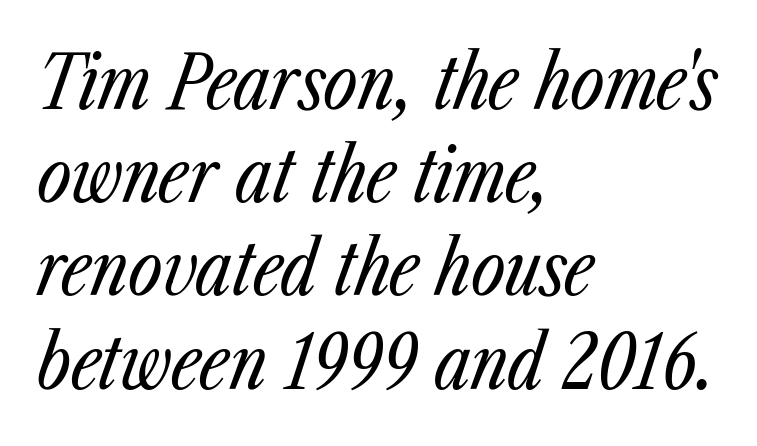
Q: Is the text bold? A: No.
Q: Is the text italic (slanted)? A: Yes, it leans right by about 23 degrees.
Q: Is the text underlined? A: No.
Q: How is the paragraph aligned? A: Left-aligned.
Q: Is the spacing between letters normal or unusually wide? A: Normal.
Q: Is the spacing between lines tight, normal or loose? A: Normal.
Q: Width (condensed, normal, or wide)? A: Condensed.
Q: Stroke contrast? A: Low.
Q: x-height? A: Medium.
Q: Monospaced? A: No.
